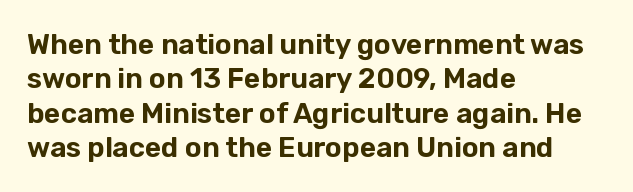
Q: Is the text italic (slanted)? A: No, it is upright.
Q: Is the typeface a serif or a sans-serif typeface? A: Sans-serif.
Q: Is the text underlined? A: No.
Q: How is the paragraph aligned? A: Left-aligned.
Q: Is the spacing between letters normal or unusually wide? A: Normal.
Q: Width (condensed, normal, or wide)? A: Normal.
Q: Stroke contrast? A: Low.
Q: x-height? A: Medium.
Q: Monospaced? A: No.
